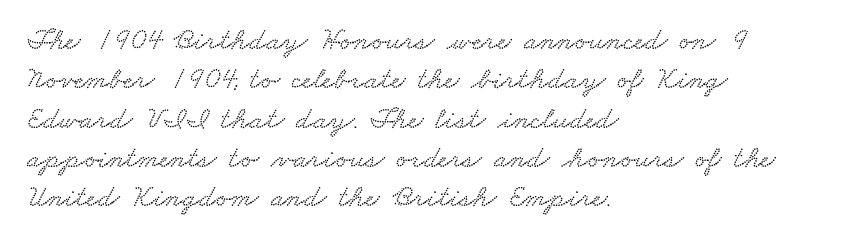
{"width": "wide", "stroke_contrast": "low", "x_height": "small", "monospaced": "no", "underline": "no", "align": "left", "line_spacing": "normal", "line_spacing_ratio": 1.27, "letter_spacing": "normal", "letter_spacing_em": 0.0, "glyph_px": 31}
